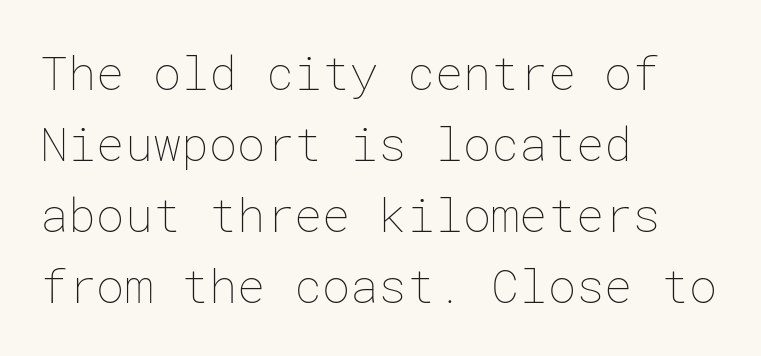
Is the letter spacing exaggerated? No — it looks like the ordinary default. Letters have the restrained weight of plain body copy at most. Any mark beneath the type? The region is blank. The letters stand upright; this is a roman face.
